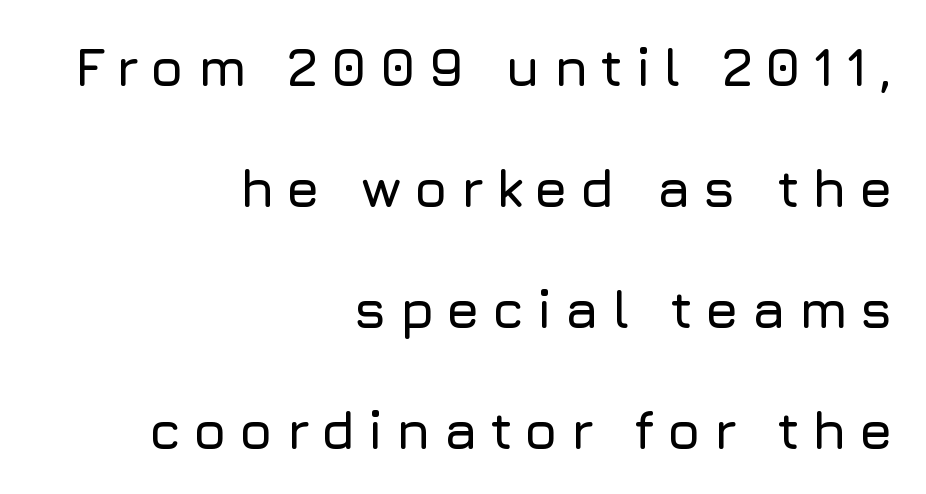
Just letters on the line, the space beneath them empty. This sample has the flowing, uneven cadence of proportional lettering. One-word summary of the alignment: right. The rendering uses a large line-height, opening up the rows. To sum up the face: it is a sans, with no serifs.
